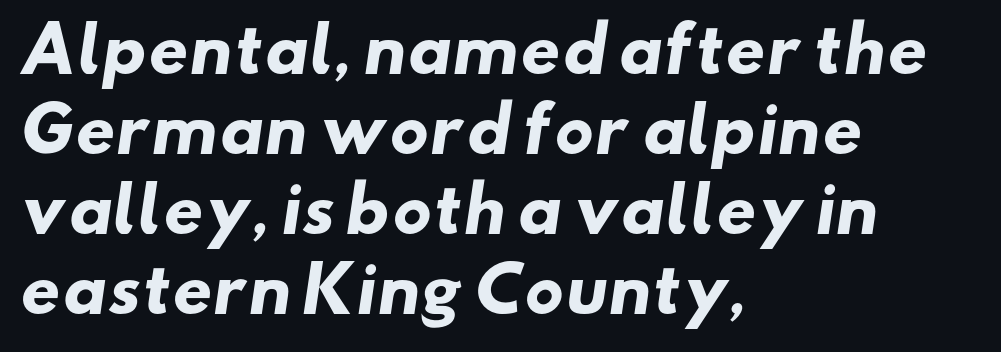
{"serif": "no", "bold": "yes", "weight": "heavy", "width": "wide", "stroke_contrast": "low", "x_height": "small", "monospaced": "no", "underline": "no", "align": "left", "line_spacing": "normal", "line_spacing_ratio": 1.29, "letter_spacing": "normal", "letter_spacing_em": 0.0, "glyph_px": 62}
